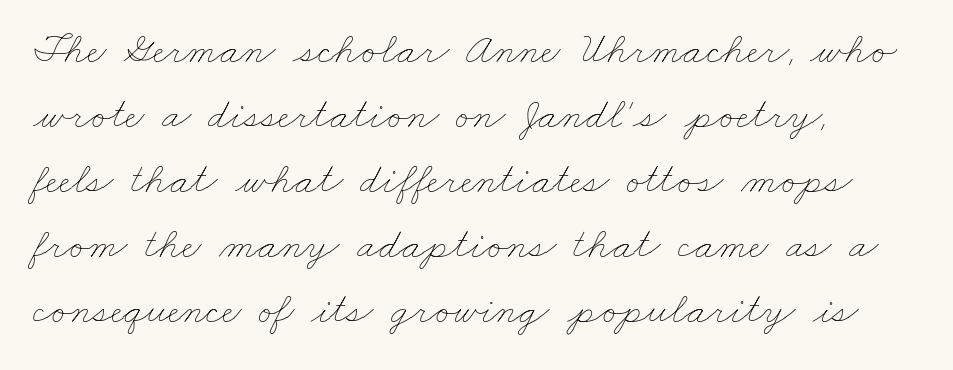
{"bold": "no", "weight": "thin", "width": "wide", "stroke_contrast": "low", "x_height": "small", "monospaced": "no", "underline": "no", "align": "left", "line_spacing": "normal", "line_spacing_ratio": 1.51, "letter_spacing": "normal", "letter_spacing_em": 0.0, "glyph_px": 43}
